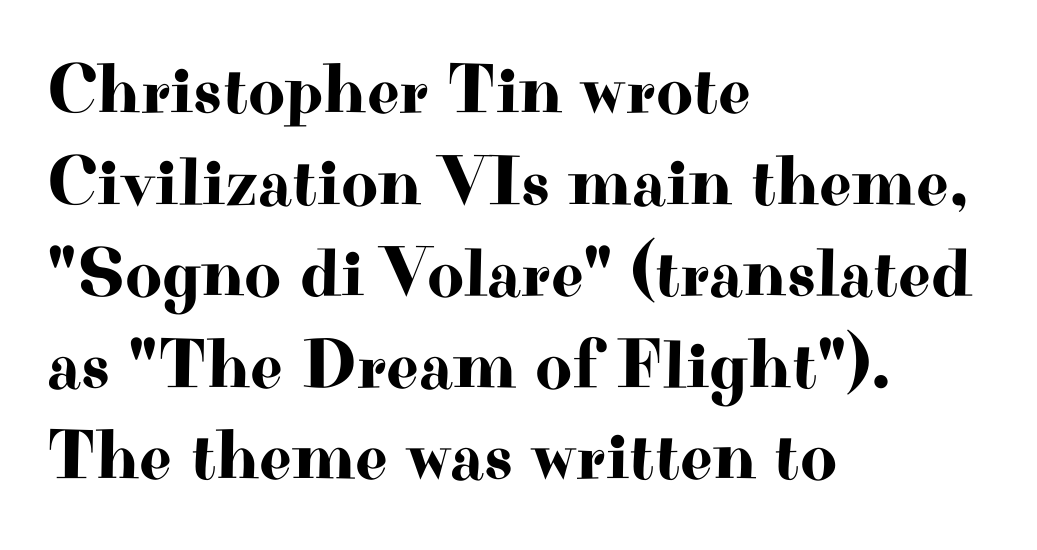
The image shows 71 px wide serif type, upright; set left-aligned, normal line spacing (1.29x), normal letter spacing, not underlined; high stroke contrast and a small x-height.
